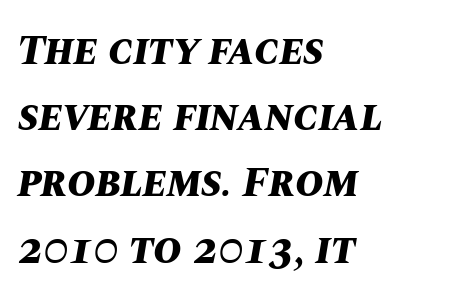
These lines are rendered in a variable-pitch font. Emphasis-style slanted type is in use. Standard letterfit; no display-style spreading of the glyphs. Compared with an ordinary text face, these strokes are far heavier — a full bold. These lines stack with their left ends in a neat column.
